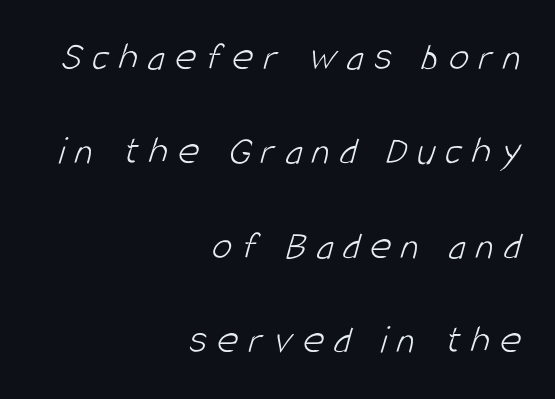
No feet cap the strokes, marking this as sans-serif type. Heft: none added — not bold. These lines are set flush right with a ragged left edge. This sample has the flowing, uneven cadence of proportional lettering. The passage shown is not underscored anywhere. The gaps between neighbouring characters are conspicuously large.
